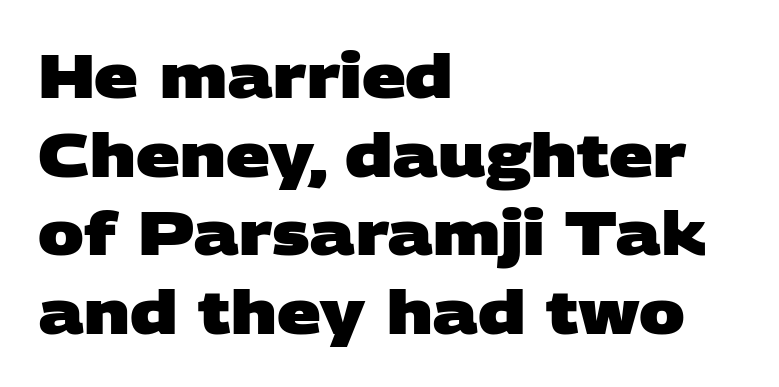
The image shows 61 px heavy, wide sans-serif type; set left-aligned, normal line spacing (1.29x), normal letter spacing, not underlined; low stroke contrast and a large x-height.
